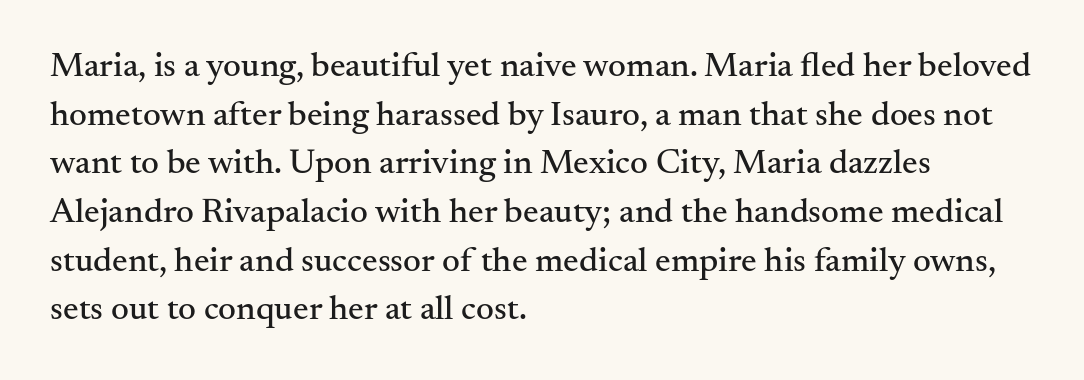
The image shows 35 px serif type, upright; set left-aligned, normal line spacing (1.39x), normal letter spacing, not underlined; medium stroke contrast and a small x-height.
